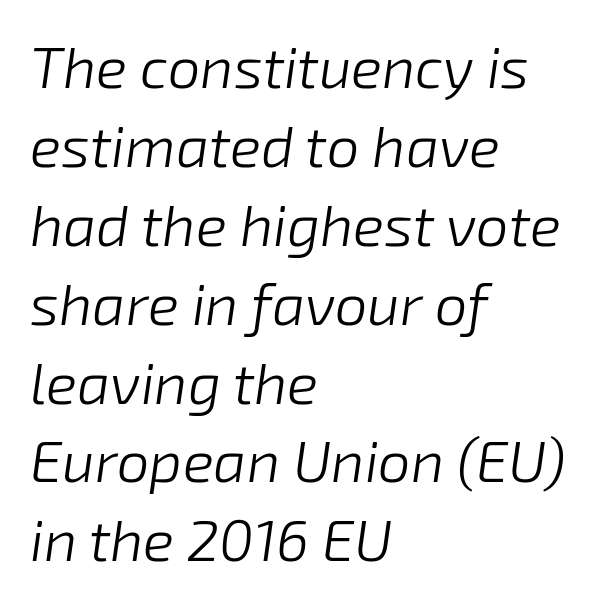
{"italic": "yes", "lean": "right", "slant_degrees": 8, "bold": "no", "weight": "light", "width": "normal", "stroke_contrast": "low", "x_height": "medium", "monospaced": "no", "underline": "no", "align": "left", "line_spacing": "normal", "line_spacing_ratio": 1.36, "letter_spacing": "normal", "letter_spacing_em": 0.0, "glyph_px": 58}
